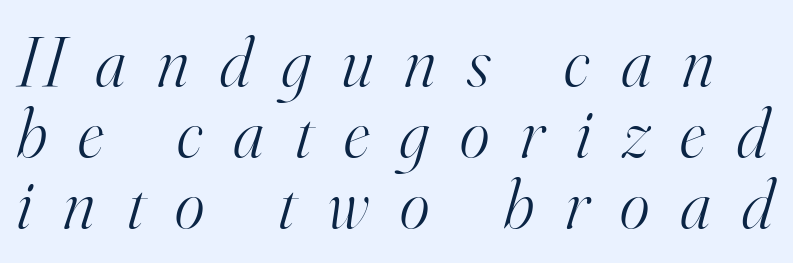
The image shows 71 px light serif type, italic (leaning right); set tight line spacing (1.0x), unusually wide letter spacing (+0.44 em), not underlined; high stroke contrast and a small x-height.
